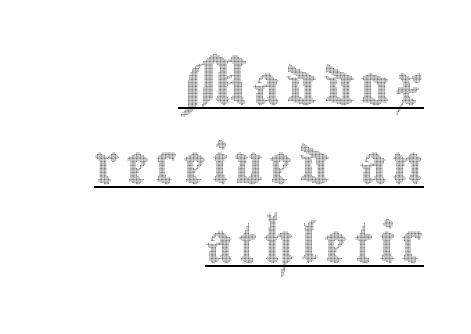
The image shows 39 px condensed type, upright; set right-aligned, loose line spacing (2.03x), underlined; a small x-height.
